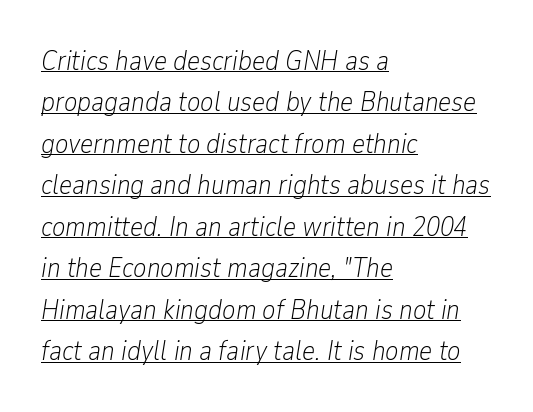
{"italic": "yes", "lean": "right", "slant_degrees": 9, "bold": "no", "weight": "light", "width": "condensed", "stroke_contrast": "low", "x_height": "medium", "monospaced": "no", "underline": "yes", "align": "left", "line_spacing": "normal", "line_spacing_ratio": 1.48, "letter_spacing": "normal", "letter_spacing_em": 0.0, "glyph_px": 28}
